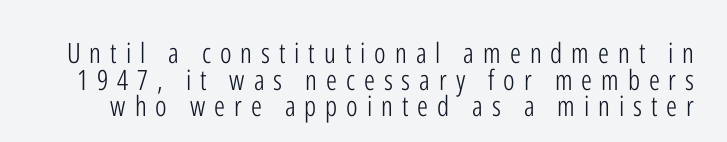
The image shows 28 px light, condensed sans-serif type, upright; set tight line spacing (0.95x), unusually wide letter spacing (+0.32 em), not underlined; low stroke contrast and a medium x-height.
